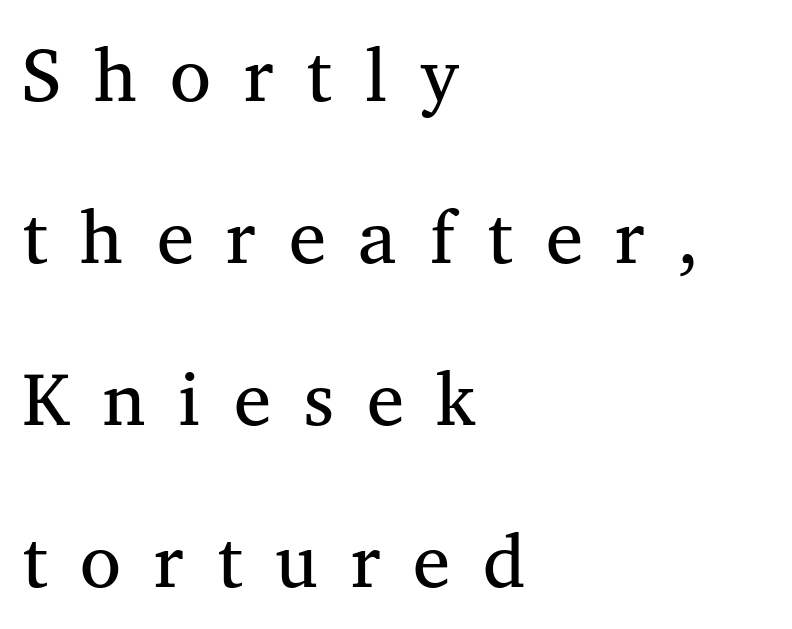
{"serif": "yes", "italic": "no", "bold": "no", "weight": "regular", "width": "normal", "stroke_contrast": "medium", "x_height": "medium", "monospaced": "no", "underline": "no", "align": "left", "line_spacing": "loose", "line_spacing_ratio": 2.16, "letter_spacing": "wide", "letter_spacing_em": 0.44, "glyph_px": 75}
